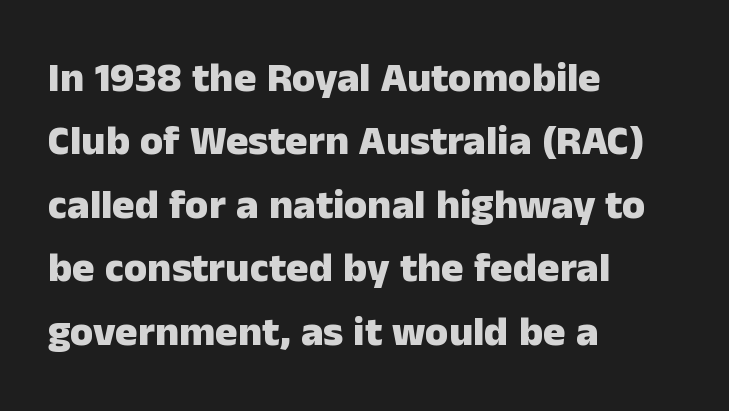
Q: Is the text bold? A: Yes.
Q: Is the text italic (slanted)? A: No, it is upright.
Q: Is the typeface a serif or a sans-serif typeface? A: Sans-serif.
Q: Is the text underlined? A: No.
Q: How is the paragraph aligned? A: Left-aligned.
Q: Is the spacing between letters normal or unusually wide? A: Normal.
Q: Is the spacing between lines tight, normal or loose? A: Normal.
Q: Width (condensed, normal, or wide)? A: Normal.
Q: Stroke contrast? A: Low.
Q: x-height? A: Medium.
Q: Monospaced? A: No.
